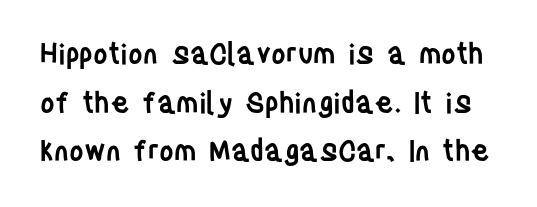
{"serif": "no", "italic": "no", "bold": "semi", "weight": "semibold", "width": "condensed", "stroke_contrast": "low", "x_height": "large", "monospaced": "no", "underline": "no", "line_spacing_ratio": 1.74, "letter_spacing": "normal", "letter_spacing_em": 0.0, "glyph_px": 28}
